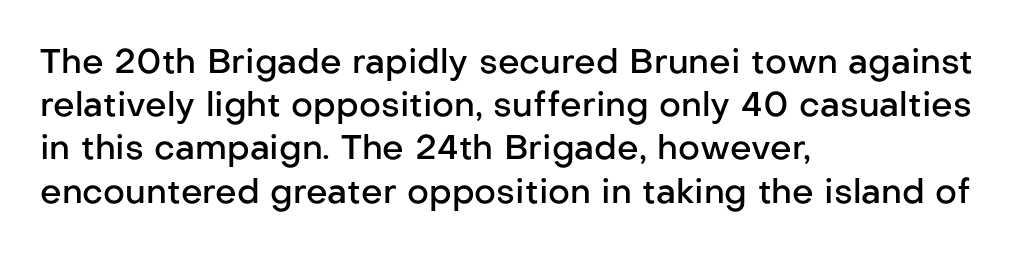
Rendered with straight, roman letterforms. Short and long lines alike share a common starting point at left. The words here are not underlined. Students, this is semibold: more ink than regular, less than bold.
